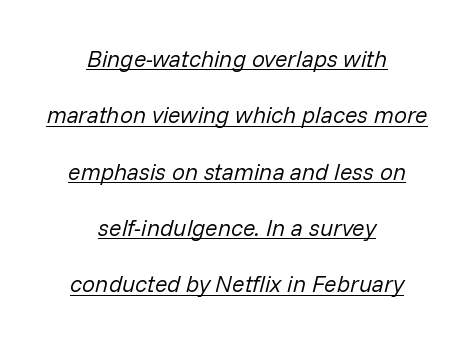
Compared with typical paragraphs, the rows here are farther apart. These lines stack symmetrically, like a column narrowing and widening about its center. The typeface has the unassuming heft of standard copy or less. Is the type slanted? Yes — the strokes lean at a clear angle.
